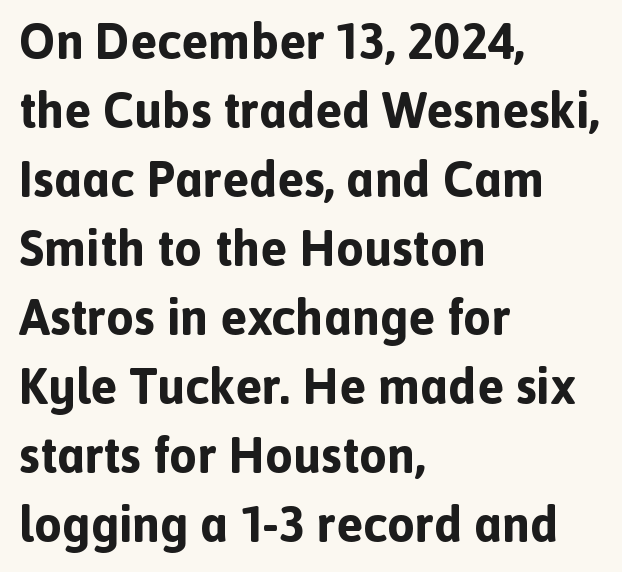
Q: Is the text bold? A: Yes.
Q: Is the text italic (slanted)? A: No, it is upright.
Q: Is the typeface a serif or a sans-serif typeface? A: Sans-serif.
Q: Is the text underlined? A: No.
Q: How is the paragraph aligned? A: Left-aligned.
Q: Is the spacing between letters normal or unusually wide? A: Normal.
Q: Is the spacing between lines tight, normal or loose? A: Normal.
Q: Width (condensed, normal, or wide)? A: Normal.
Q: x-height? A: Medium.
Q: Monospaced? A: No.
